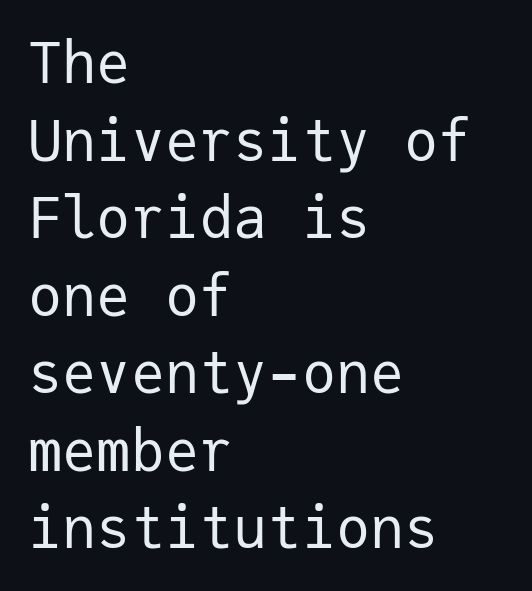
Q: Is the text bold? A: No.
Q: Is the text italic (slanted)? A: No, it is upright.
Q: Is the typeface a serif or a sans-serif typeface? A: Sans-serif.
Q: Is the text underlined? A: No.
Q: How is the paragraph aligned? A: Left-aligned.
Q: Is the spacing between letters normal or unusually wide? A: Normal.
Q: Is the spacing between lines tight, normal or loose? A: Normal.
Q: Width (condensed, normal, or wide)? A: Normal.
Q: Stroke contrast? A: Low.
Q: x-height? A: Medium.
Q: Monospaced? A: Yes.
